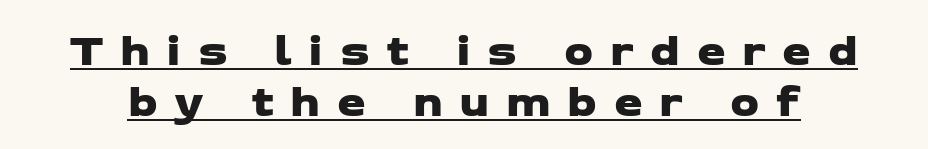
{"serif": "no", "width": "wide", "stroke_contrast": "low", "x_height": "medium", "monospaced": "no", "underline": "yes", "line_spacing": "tight", "line_spacing_ratio": 1.1, "letter_spacing": "wide", "letter_spacing_em": 0.36, "glyph_px": 46}
